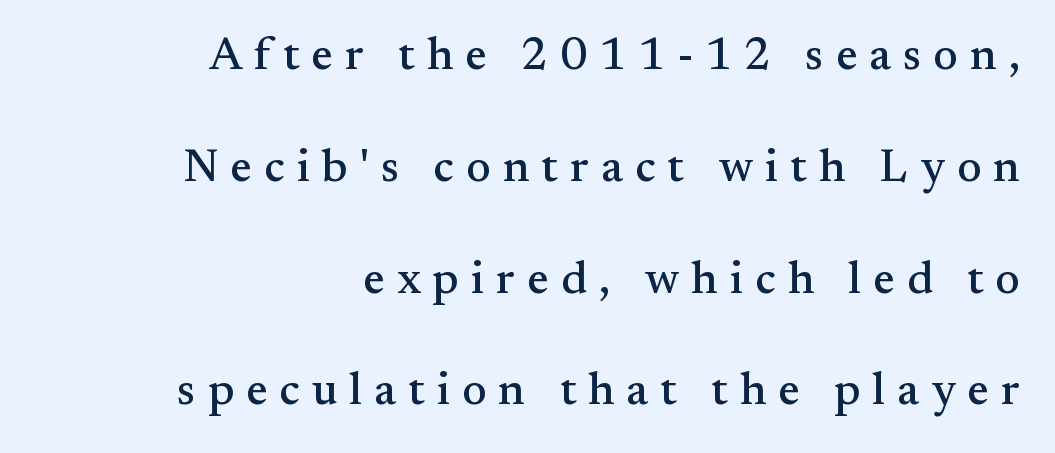
{"serif": "yes", "italic": "no", "width": "normal", "stroke_contrast": "medium", "x_height": "small", "monospaced": "no", "underline": "no", "align": "right", "line_spacing": "loose", "line_spacing_ratio": 2.43, "letter_spacing": "wide", "letter_spacing_em": 0.26, "glyph_px": 46}
